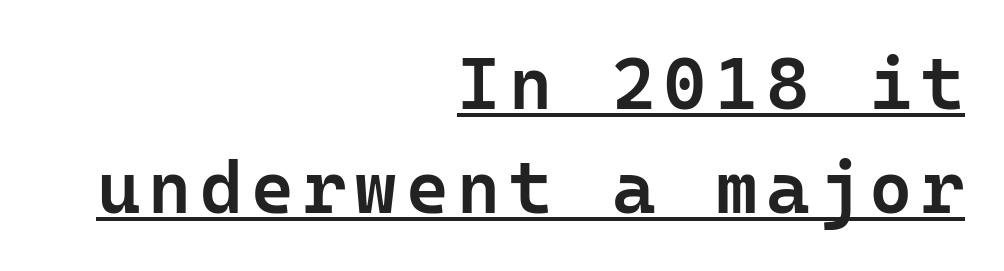
{"serif": "no", "italic": "no", "bold": "semi", "weight": "semibold", "width": "normal", "stroke_contrast": "low", "x_height": "medium", "monospaced": "yes", "underline": "yes", "align": "right", "line_spacing": "normal", "line_spacing_ratio": 1.4, "glyph_px": 74}
